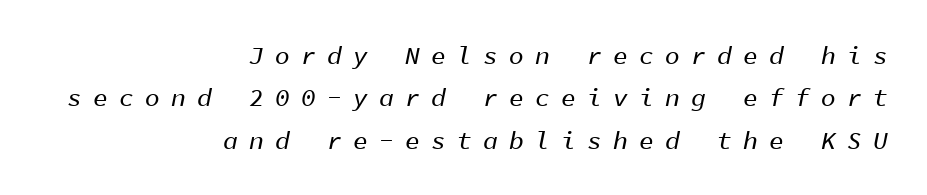
The tracking jumps out immediately: characters are airy and widely separated. This block has exactly the height ordinary leading produces. Short and long lines alike share a common ending point at right. Only glyphs here, with clear space below each row.
